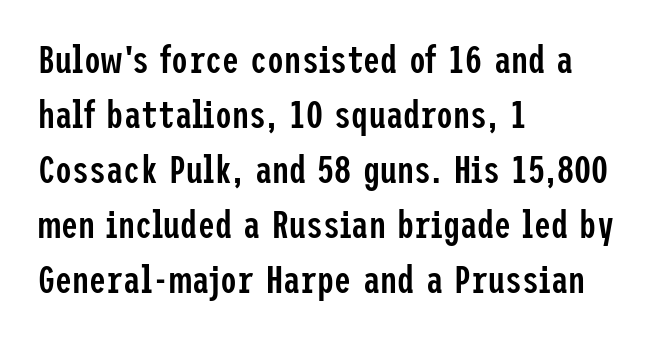
Leading: standard. Nobody drew a line under any word here. The rendering keeps characters at their native spacing. I'd describe the lettering as semibold — firm but not a full bold. This is sans-serif lettering, the kind often seen on screens and signage.
